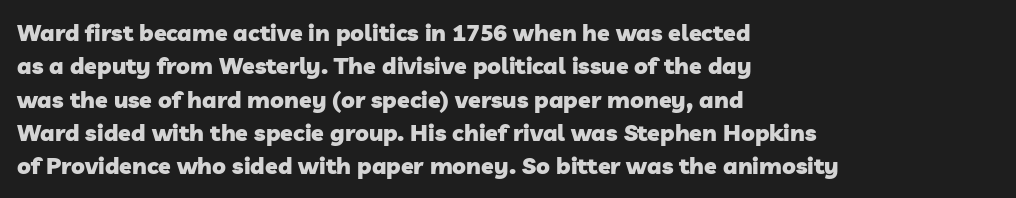
{"bold": "yes", "underline": "no", "align": "left", "line_spacing": "normal", "line_spacing_ratio": 1.45, "letter_spacing": "normal", "letter_spacing_em": 0.0, "glyph_px": 23}
